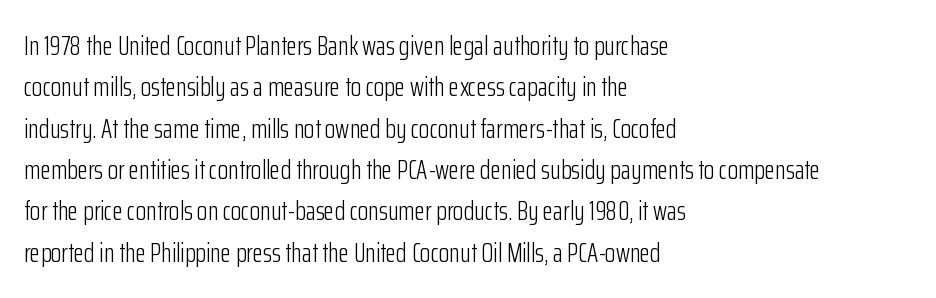
The image shows 27 px text type, upright; set left-aligned, normal line spacing (1.53x), normal letter spacing, not underlined.
